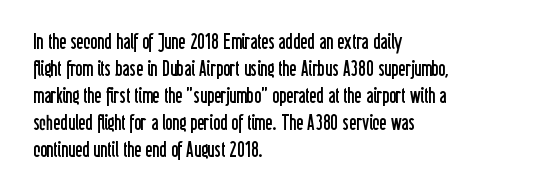
These lines keep a tight, regular rhythm from letter to letter. The rows are spaced the way most documents space them. Nothing heavy about these letters — not bold at all. A roman cut, with each character standing at attention. Check under the words: just untouched page. All the whitespace from short lines collects on the right.
